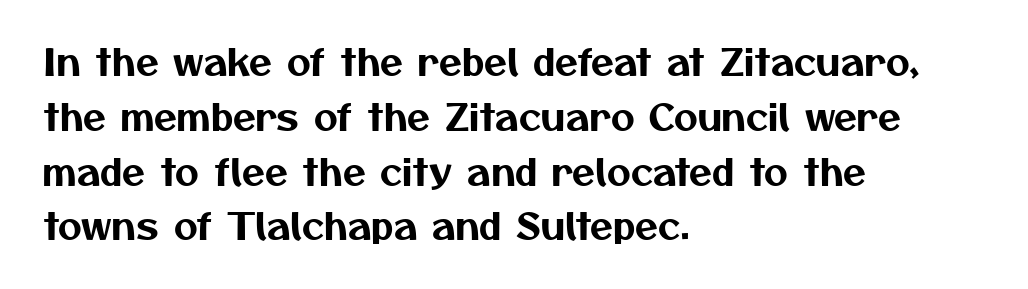
The image shows 37 px sans-serif type; set left-aligned, normal line spacing (1.48x), normal letter spacing, not underlined; medium stroke contrast and a medium x-height.
